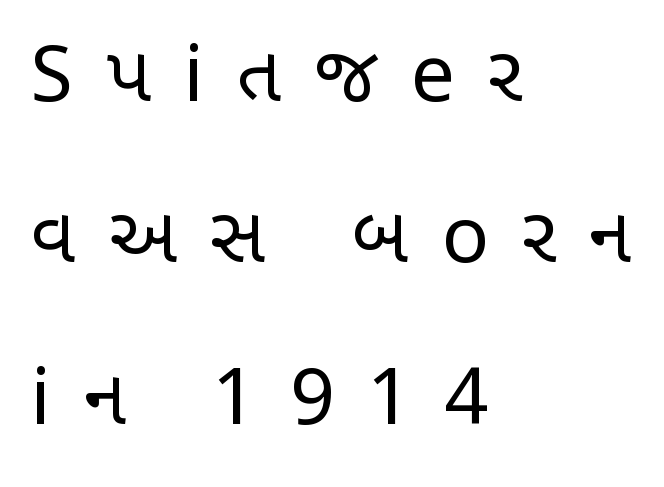
{"serif": "no", "italic": "no", "bold": "no", "weight": "regular", "width": "condensed", "stroke_contrast": "low", "x_height": "large", "monospaced": "no", "underline": "no", "align": "left", "line_spacing": "loose", "line_spacing_ratio": 2.07, "letter_spacing": "wide", "letter_spacing_em": 0.42, "glyph_px": 78}
